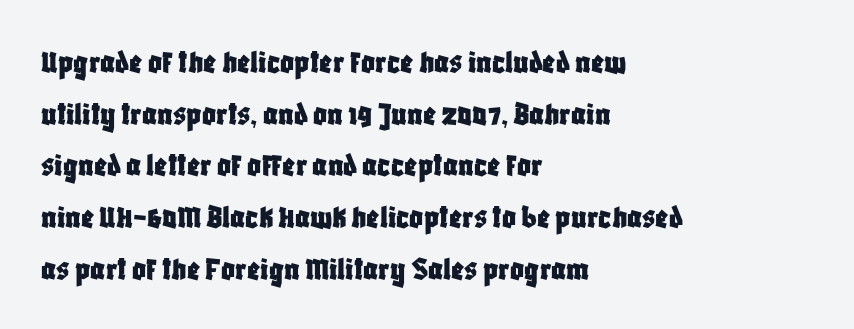
Q: Is the text italic (slanted)? A: No, it is upright.
Q: Is the typeface a serif or a sans-serif typeface? A: Sans-serif.
Q: Is the text underlined? A: No.
Q: How is the paragraph aligned? A: Left-aligned.
Q: Is the spacing between letters normal or unusually wide? A: Normal.
Q: Is the spacing between lines tight, normal or loose? A: Normal.
Q: Width (condensed, normal, or wide)? A: Condensed.
Q: Stroke contrast? A: Low.
Q: x-height? A: Large.
Q: Monospaced? A: No.
